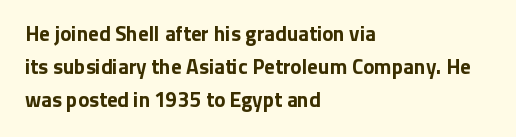
{"italic": "no", "bold": "yes", "underline": "no", "align": "left", "line_spacing": "normal", "line_spacing_ratio": 1.56, "letter_spacing": "normal", "letter_spacing_em": 0.0, "glyph_px": 21}
